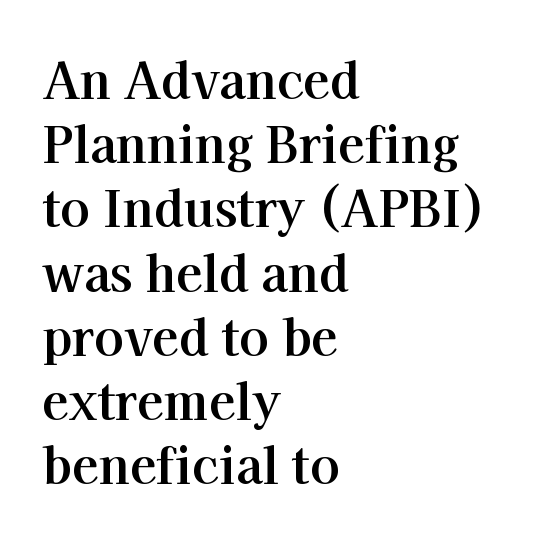
The image shows 49 px bold serif type, upright; set left-aligned, normal line spacing (1.31x), normal letter spacing, not underlined; high stroke contrast and a medium x-height.
